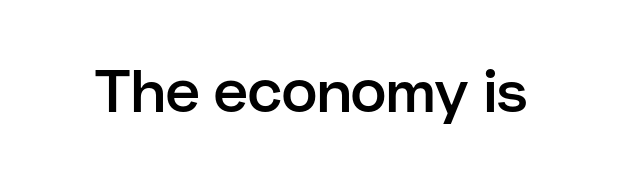
The image shows 60 px semibold sans-serif type, upright; set normal letter spacing, not underlined; low stroke contrast and a medium x-height.
